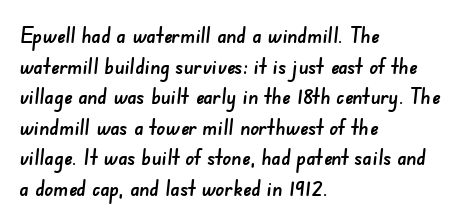
The passage shown is not underscored anywhere. Look at the tracking — it's just the regular setting, nothing added. Compared with typical paragraphs, the rows here are spaced about the same. The text block is weighted toward the left margin, trailing off unevenly rightward.
